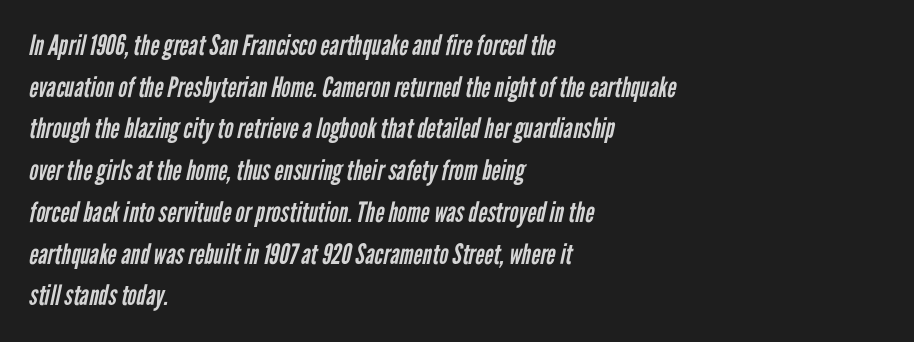
Here the glyphs are tracked normally, forming tight word shapes. Where is the straight margin? On the left. Type without underlining. No letter is thick-stroked: the sample isn't bold. Stroke terminals: plain, sans-serif. One glance says typical: line gaps are just what's usual.
